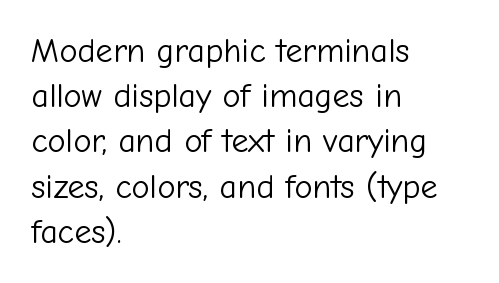
{"serif": "no", "italic": "no", "bold": "no", "weight": "light", "width": "normal", "stroke_contrast": "low", "x_height": "medium", "monospaced": "no", "underline": "no", "align": "left", "line_spacing": "normal", "line_spacing_ratio": 1.33, "letter_spacing": "normal", "letter_spacing_em": 0.0, "glyph_px": 34}
